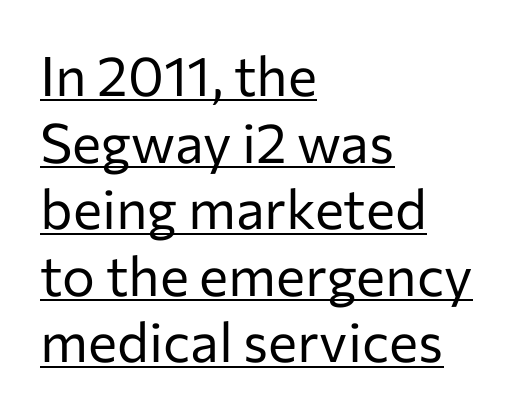
{"serif": "no", "italic": "no", "bold": "no", "weight": "regular", "width": "normal", "stroke_contrast": "low", "x_height": "medium", "monospaced": "no", "underline": "yes", "align": "left", "line_spacing_ratio": 1.21, "letter_spacing": "normal", "letter_spacing_em": 0.0, "glyph_px": 55}
